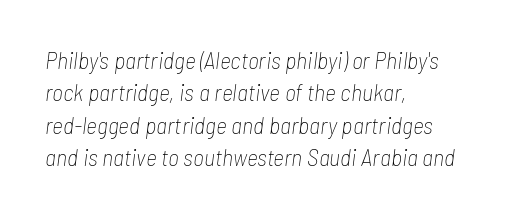
The image shows 24 px text type, italic (leaning right); set left-aligned, normal line spacing (1.35x), normal letter spacing, not underlined.
